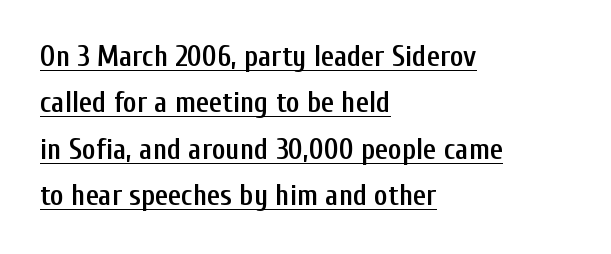
{"serif": "no", "italic": "no", "bold": "semi", "weight": "semibold", "width": "condensed", "stroke_contrast": "low", "x_height": "medium", "monospaced": "no", "underline": "yes", "align": "left", "line_spacing": "normal", "line_spacing_ratio": 1.6, "letter_spacing": "normal", "letter_spacing_em": 0.0, "glyph_px": 29}
